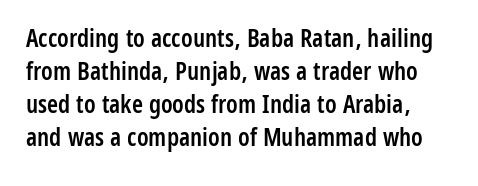
The image shows 25 px text type, upright; set normal line spacing (1.32x), normal letter spacing, not underlined.
